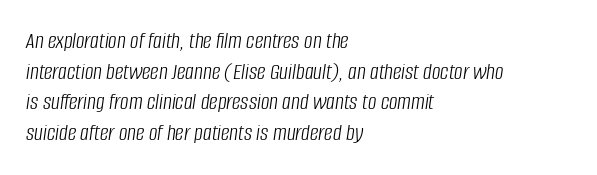
The image shows 24 px text type, italic (leaning right); set left-aligned, normal line spacing (1.28x), normal letter spacing, not underlined.
